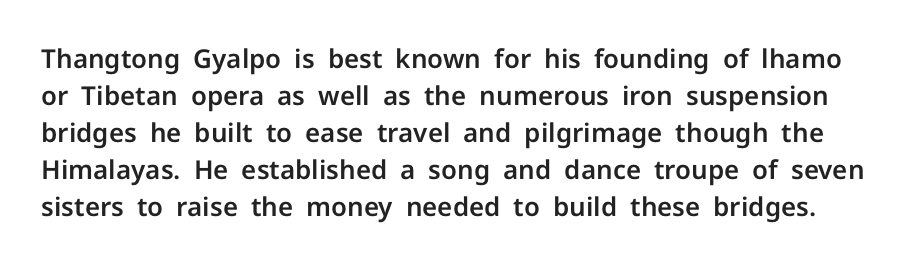
Q: Is the text italic (slanted)? A: No, it is upright.
Q: Is the text underlined? A: No.
Q: Is the spacing between letters normal or unusually wide? A: Normal.
Q: Is the spacing between lines tight, normal or loose? A: Normal.
